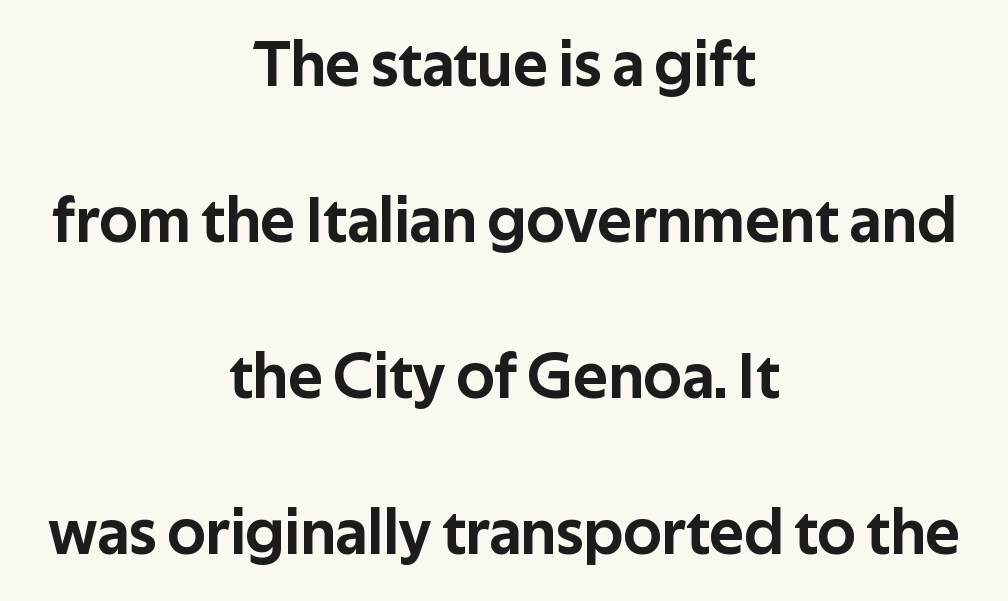
Q: Is the text italic (slanted)? A: No, it is upright.
Q: Is the typeface a serif or a sans-serif typeface? A: Sans-serif.
Q: Is the text underlined? A: No.
Q: How is the paragraph aligned? A: Centered.
Q: Is the spacing between letters normal or unusually wide? A: Normal.
Q: Is the spacing between lines tight, normal or loose? A: Loose.
Q: Width (condensed, normal, or wide)? A: Normal.
Q: Stroke contrast? A: Low.
Q: x-height? A: Medium.
Q: Monospaced? A: No.
